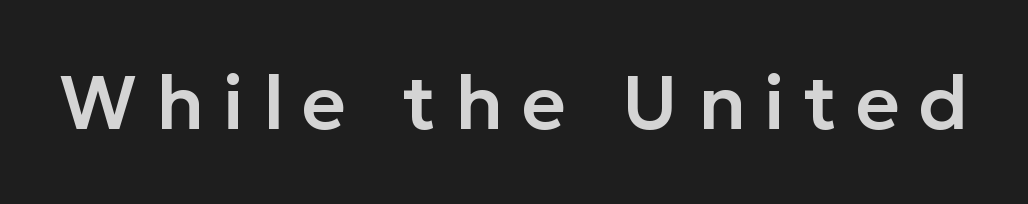
{"serif": "no", "italic": "no", "width": "normal", "stroke_contrast": "low", "x_height": "medium", "monospaced": "no", "underline": "no", "letter_spacing": "wide", "letter_spacing_em": 0.25, "glyph_px": 76}
